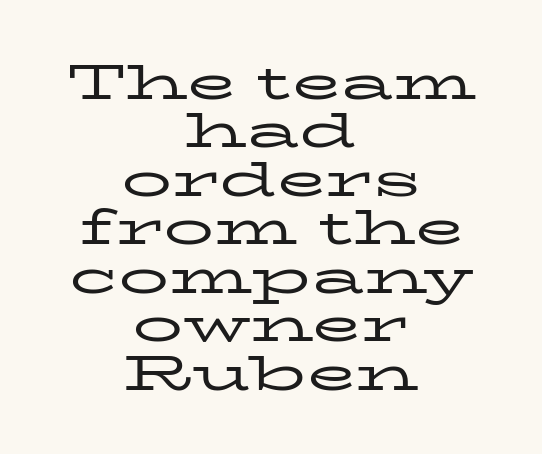
The image shows 50 px regular-weight, wide serif type, upright; set centered, tight line spacing (0.97x), normal letter spacing, not underlined; low stroke contrast and a medium x-height.
